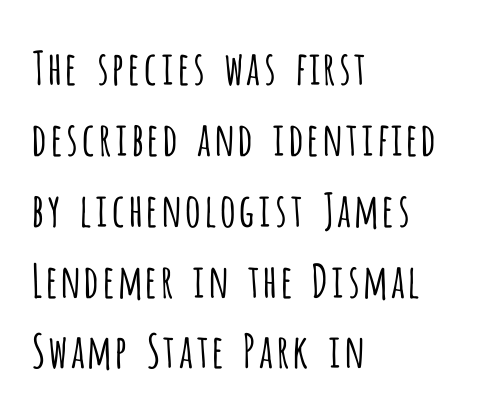
Q: Is the text bold? A: No.
Q: Is the text italic (slanted)? A: No, it is upright.
Q: Is the typeface a serif or a sans-serif typeface? A: Sans-serif.
Q: Is the text underlined? A: No.
Q: How is the paragraph aligned? A: Left-aligned.
Q: Is the spacing between letters normal or unusually wide? A: Normal.
Q: Is the spacing between lines tight, normal or loose? A: Normal.
Q: Width (condensed, normal, or wide)? A: Condensed.
Q: Stroke contrast? A: Low.
Q: x-height? A: Large.
Q: Monospaced? A: No.
